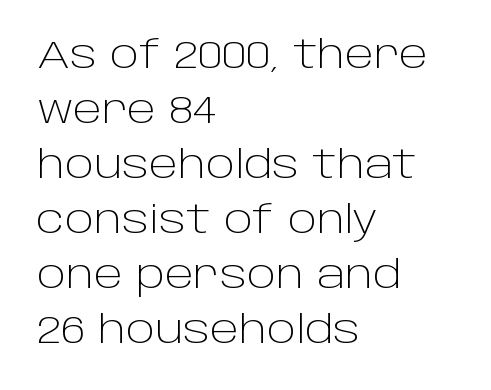
The image shows 39 px light sans-serif type, upright; set left-aligned, normal line spacing (1.41x), normal letter spacing, not underlined; low stroke contrast and a large x-height.
